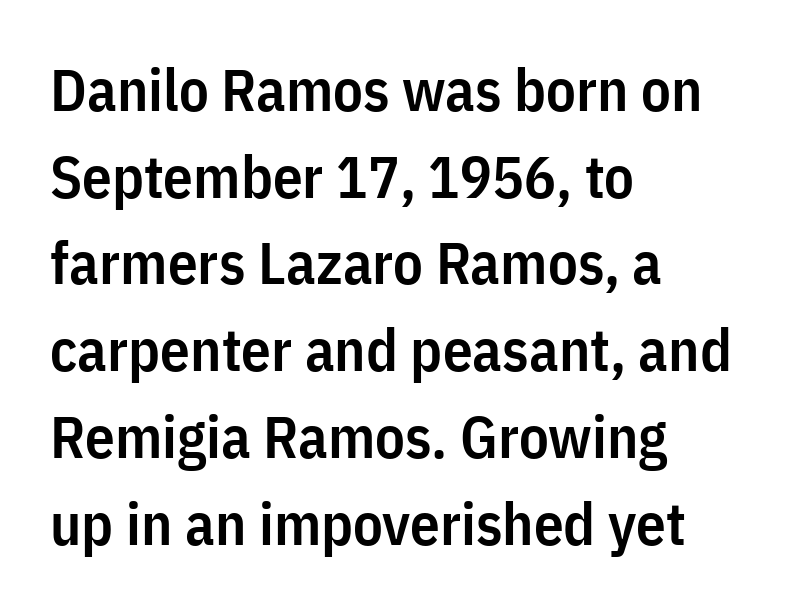
{"serif": "no", "italic": "no", "bold": "semi", "weight": "semibold", "width": "condensed", "stroke_contrast": "low", "x_height": "medium", "monospaced": "no", "underline": "no", "align": "left", "line_spacing": "normal", "line_spacing_ratio": 1.47, "letter_spacing": "normal", "letter_spacing_em": 0.0, "glyph_px": 59}
